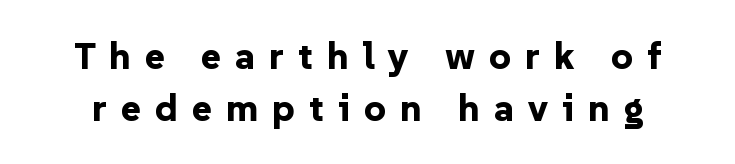
Q: Is the text bold? A: Yes.
Q: Is the text italic (slanted)? A: No, it is upright.
Q: Is the typeface a serif or a sans-serif typeface? A: Sans-serif.
Q: Is the text underlined? A: No.
Q: Is the spacing between letters normal or unusually wide? A: Unusually wide.
Q: Is the spacing between lines tight, normal or loose? A: Normal.
Q: Width (condensed, normal, or wide)? A: Normal.
Q: Stroke contrast? A: Low.
Q: x-height? A: Medium.
Q: Monospaced? A: No.
